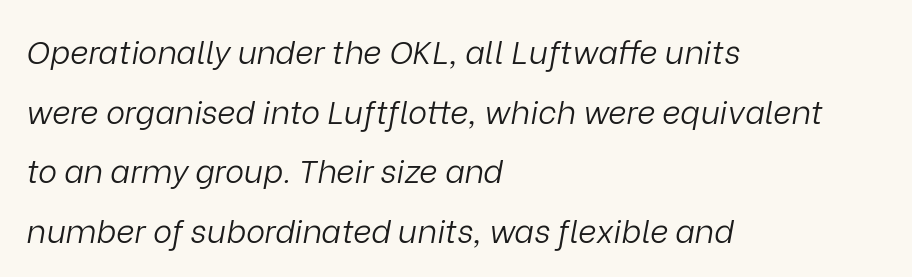
The image shows 32 px light type, italic (leaning right); set left-aligned, line spacing 1.86x, normal letter spacing, not underlined; low stroke contrast and a medium x-height.
